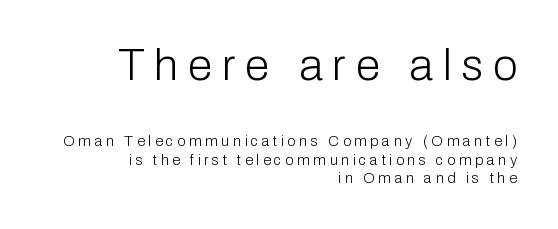
The passage shown stacks its lines at a standard gap. Nobody drew a line under any word here. Varying glyph widths throughout — classic text-font behaviour. This is sans-serif lettering, the kind often seen on screens and signage. The lettering stays uniformly vertical, giving the passage a roman look. These glyphs show unthickened strokes, regular width or finer.
